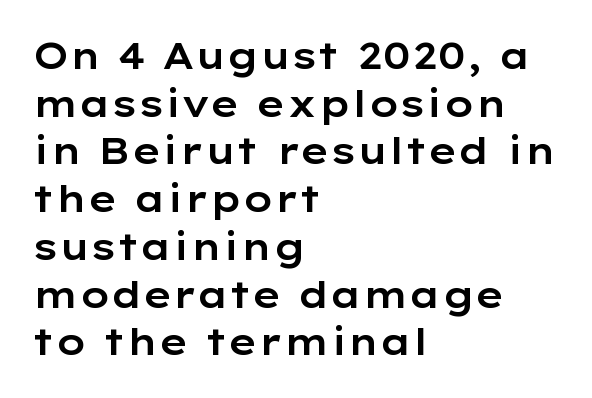
The image shows 37 px wide sans-serif type, upright; set left-aligned, normal line spacing (1.29x), normal letter spacing, not underlined; low stroke contrast and a medium x-height.
